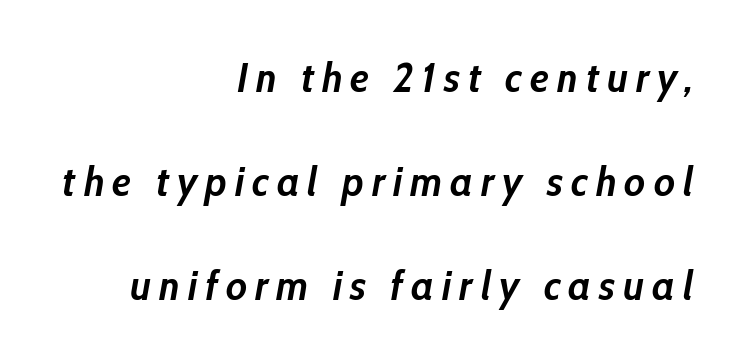
The image shows 42 px semibold, condensed type, italic (leaning right); set right-aligned, loose line spacing (2.48x), not underlined; low stroke contrast and a medium x-height.
